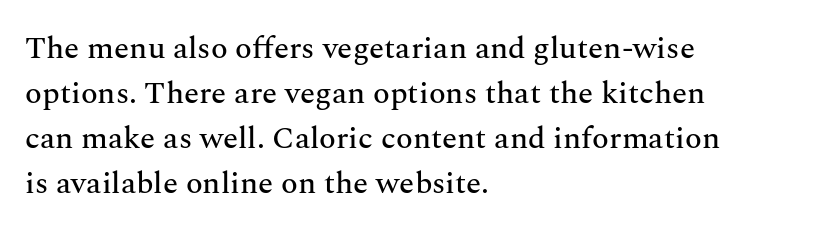
Q: Is the text italic (slanted)? A: No, it is upright.
Q: Is the typeface a serif or a sans-serif typeface? A: Serif.
Q: Is the text underlined? A: No.
Q: How is the paragraph aligned? A: Left-aligned.
Q: Is the spacing between letters normal or unusually wide? A: Normal.
Q: Is the spacing between lines tight, normal or loose? A: Normal.
Q: Width (condensed, normal, or wide)? A: Normal.
Q: Stroke contrast? A: Medium.
Q: x-height? A: Medium.
Q: Monospaced? A: No.
